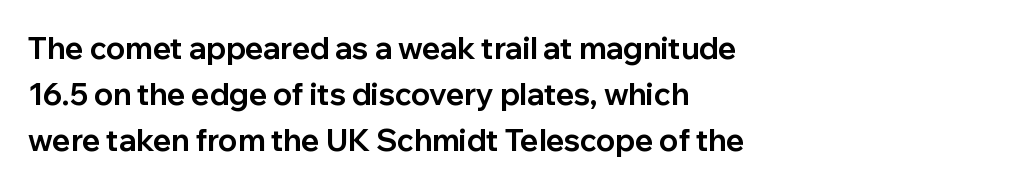
In terms of letterform style, serifs are entirely absent. Only glyphs here, with clear space below each row. Summary of weight: heavy, a full bold. The lettering stays uniformly vertical, giving the passage a roman look. Spacing verdict: proportional, widths tailored to each character.
